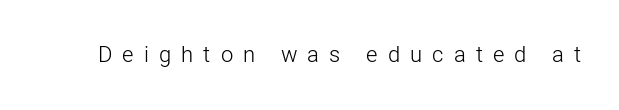
{"italic": "no", "bold": "no", "underline": "no", "letter_spacing": "wide", "letter_spacing_em": 0.46, "glyph_px": 22}
